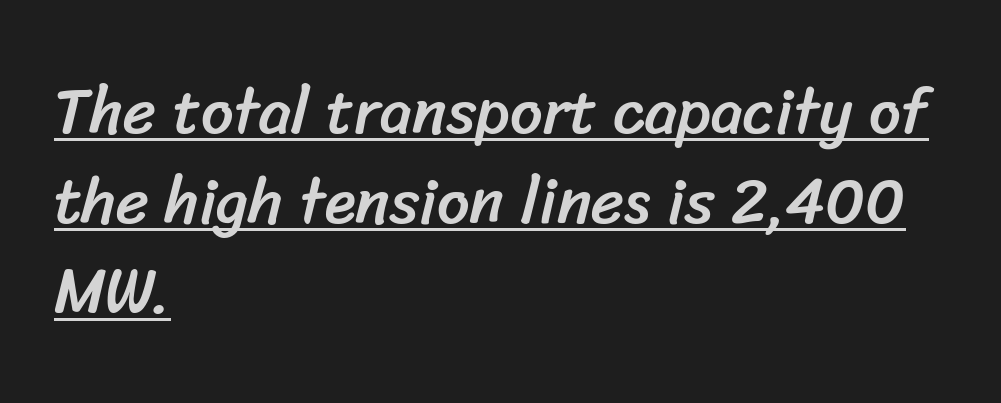
The image shows 64 px sans-serif type; set left-aligned, normal line spacing (1.4x), normal letter spacing, underlined; low stroke contrast and a medium x-height.
